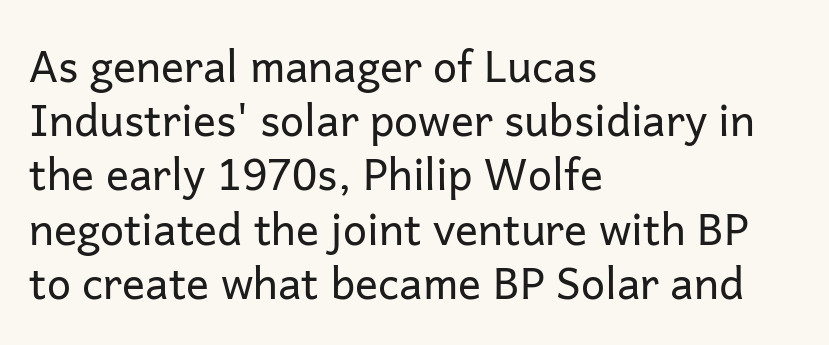
The image shows 43 px regular-weight sans-serif type, upright; set left-aligned, normal line spacing (1.26x), normal letter spacing, not underlined; low stroke contrast and a medium x-height.
